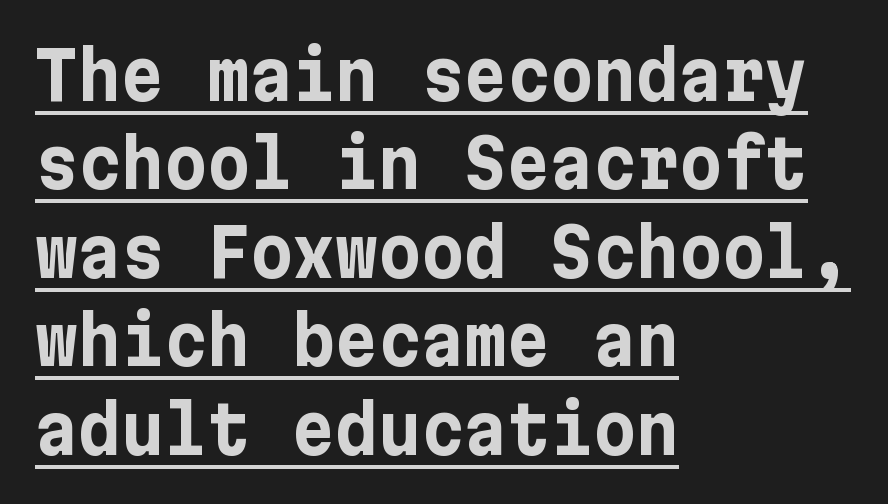
The image shows 66 px bold sans-serif type, upright; set left-aligned, normal line spacing (1.34x), normal letter spacing, underlined; low stroke contrast and a medium x-height.
